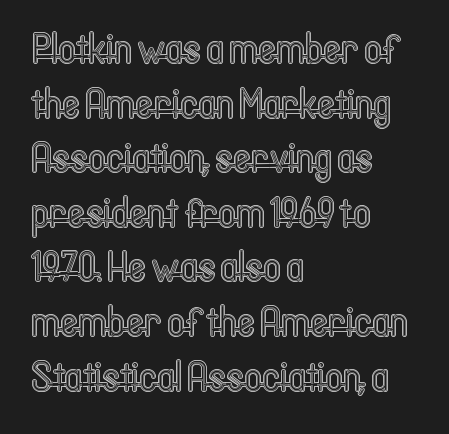
{"italic": "no", "width": "condensed", "x_height": "medium", "monospaced": "no", "underline": "no", "align": "left", "line_spacing": "normal", "line_spacing_ratio": 1.27, "letter_spacing": "normal", "letter_spacing_em": 0.0, "glyph_px": 43}
